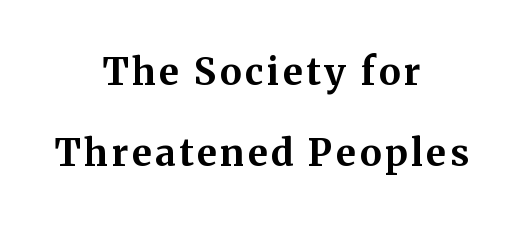
In terms of posture, this sample is upright. Look at the stroke-to-counter ratio: heavy, a bold. Looks like regular typesetting: each glyph gets only the width it needs. The letters carry serifs — small finishing strokes at the ends of their stems. The string is rendered with underlining switched off.
